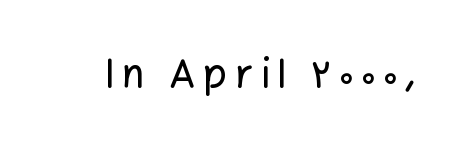
{"serif": "no", "italic": "no", "width": "normal", "stroke_contrast": "low", "x_height": "medium", "monospaced": "no", "underline": "no", "letter_spacing": "wide", "letter_spacing_em": 0.2, "glyph_px": 39}
